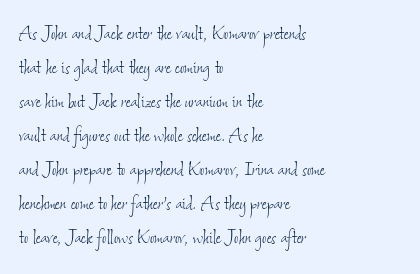
Q: Is the text bold? A: No.
Q: Is the text underlined? A: No.
Q: How is the paragraph aligned? A: Left-aligned.
Q: Is the spacing between letters normal or unusually wide? A: Normal.
Q: Is the spacing between lines tight, normal or loose? A: Normal.
